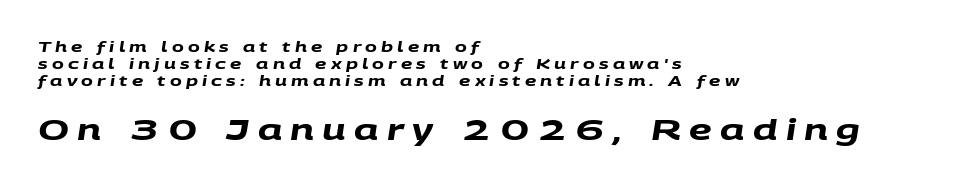
{"serif": "no", "bold": "yes", "weight": "heavy", "width": "wide", "stroke_contrast": "medium", "x_height": "large", "monospaced": "no", "underline": "no", "align": "left", "line_spacing_ratio": 1.23, "letter_spacing": "wide", "letter_spacing_em": 0.3, "larger_block": "second", "size_ratio": 2.0, "glyph_px": 28}
